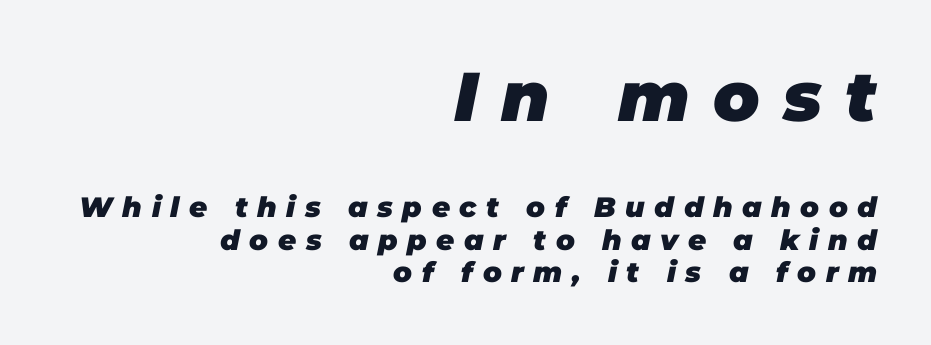
The face used here has a pronounced slope to its letters. Quick note: underline off. Visually, the top section dominates because its glyphs are scaled up. The letters advance in unequal steps, a hallmark of proportional type. The text block is weighted toward the right margin, trailing off unevenly leftward. The type is letterspaced generously, with wide tracking.
